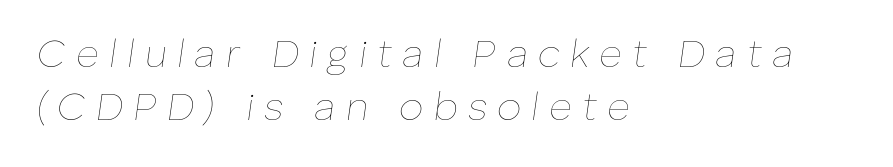
Q: Is the text bold? A: No.
Q: Is the text italic (slanted)? A: Yes, it leans right by about 8 degrees.
Q: Is the text underlined? A: No.
Q: How is the paragraph aligned? A: Left-aligned.
Q: Is the spacing between letters normal or unusually wide? A: Unusually wide.
Q: Is the spacing between lines tight, normal or loose? A: Normal.
Q: Width (condensed, normal, or wide)? A: Normal.
Q: Stroke contrast? A: Low.
Q: x-height? A: Medium.
Q: Monospaced? A: No.
